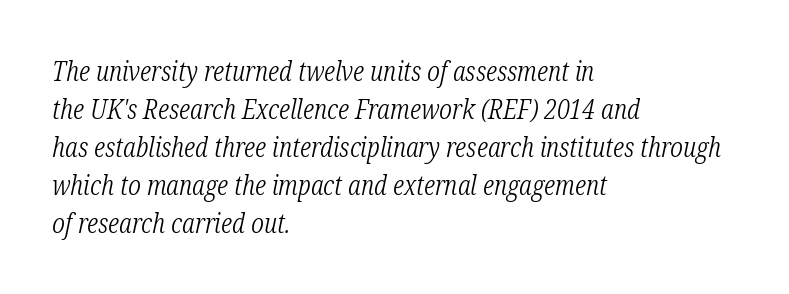
{"italic": "yes", "lean": "right", "slant_degrees": 12, "bold": "no", "underline": "no", "align": "left", "line_spacing": "normal", "line_spacing_ratio": 1.41, "letter_spacing": "normal", "letter_spacing_em": 0.0, "glyph_px": 27}
